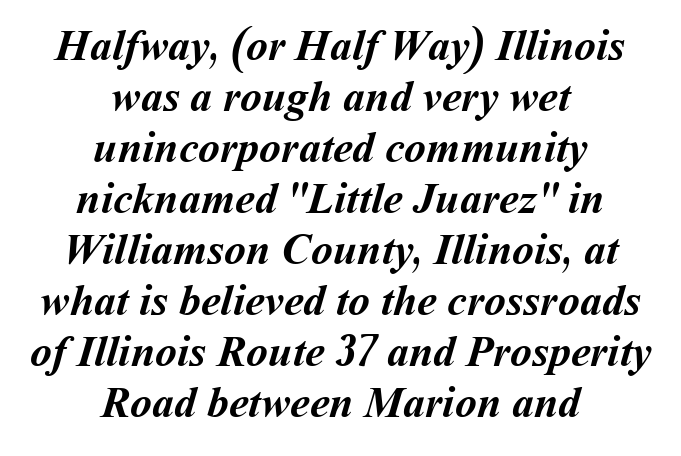
Q: Is the text bold? A: Yes.
Q: Is the text underlined? A: No.
Q: How is the paragraph aligned? A: Centered.
Q: Is the spacing between letters normal or unusually wide? A: Normal.
Q: Width (condensed, normal, or wide)? A: Normal.
Q: Stroke contrast? A: Medium.
Q: x-height? A: Medium.
Q: Monospaced? A: No.
